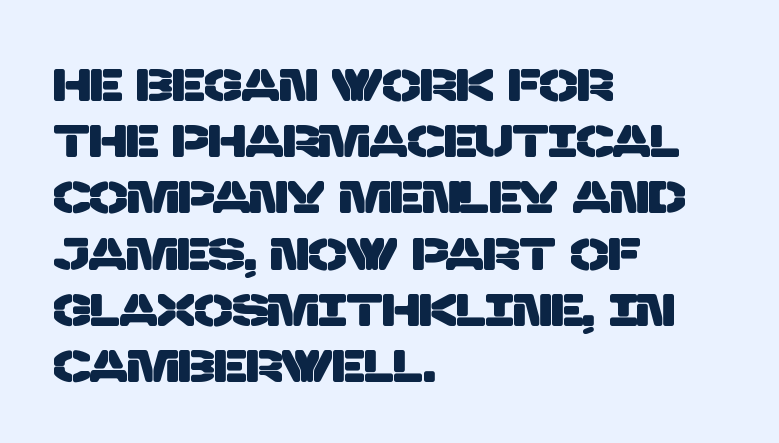
The image shows 45 px sans-serif type; set left-aligned, normal line spacing (1.25x), normal letter spacing, not underlined; low stroke contrast and a large x-height.
